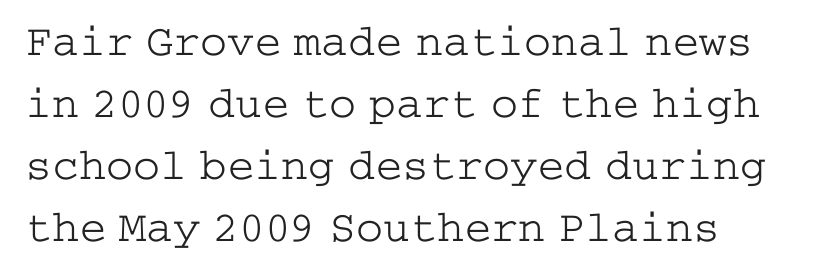
Q: Is the text bold? A: No.
Q: Is the text italic (slanted)? A: No, it is upright.
Q: Is the typeface a serif or a sans-serif typeface? A: Serif.
Q: Is the text underlined? A: No.
Q: How is the paragraph aligned? A: Left-aligned.
Q: Is the spacing between letters normal or unusually wide? A: Normal.
Q: Is the spacing between lines tight, normal or loose? A: Normal.
Q: Width (condensed, normal, or wide)? A: Wide.
Q: Stroke contrast? A: Low.
Q: x-height? A: Medium.
